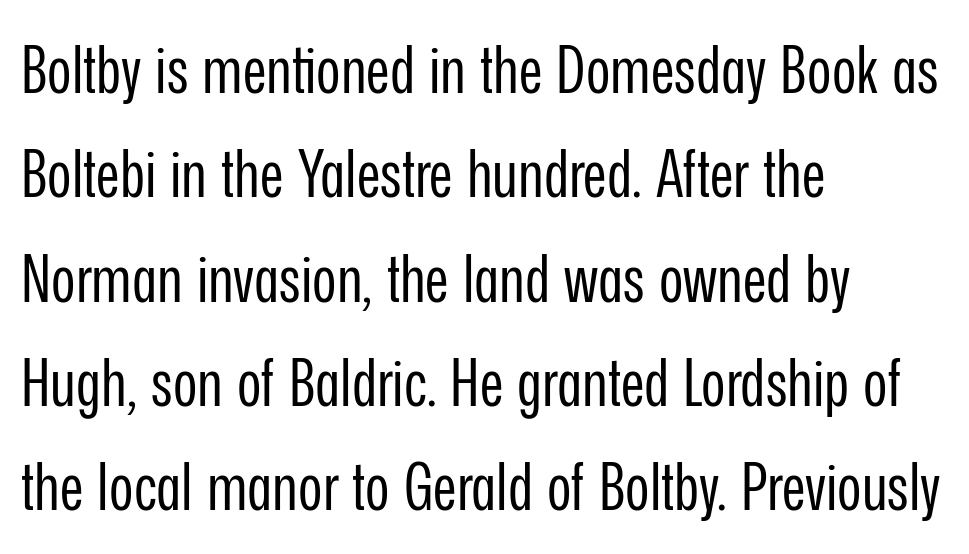
Q: Is the text bold? A: No.
Q: Is the text italic (slanted)? A: No, it is upright.
Q: Is the typeface a serif or a sans-serif typeface? A: Sans-serif.
Q: Is the text underlined? A: No.
Q: How is the paragraph aligned? A: Left-aligned.
Q: Is the spacing between letters normal or unusually wide? A: Normal.
Q: Is the spacing between lines tight, normal or loose? A: Normal.
Q: Width (condensed, normal, or wide)? A: Condensed.
Q: Stroke contrast? A: Low.
Q: x-height? A: Medium.
Q: Monospaced? A: No.
